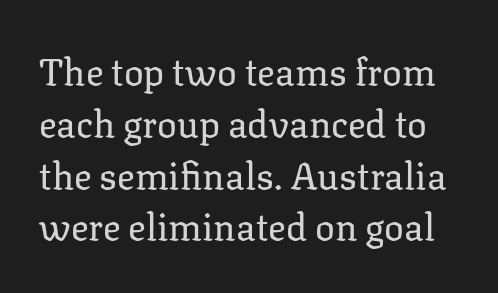
Q: Is the text bold? A: No.
Q: Is the text italic (slanted)? A: No, it is upright.
Q: Is the typeface a serif or a sans-serif typeface? A: Serif.
Q: Is the text underlined? A: No.
Q: Is the spacing between letters normal or unusually wide? A: Normal.
Q: Is the spacing between lines tight, normal or loose? A: Normal.
Q: Width (condensed, normal, or wide)? A: Normal.
Q: Stroke contrast? A: Low.
Q: x-height? A: Medium.
Q: Monospaced? A: No.
